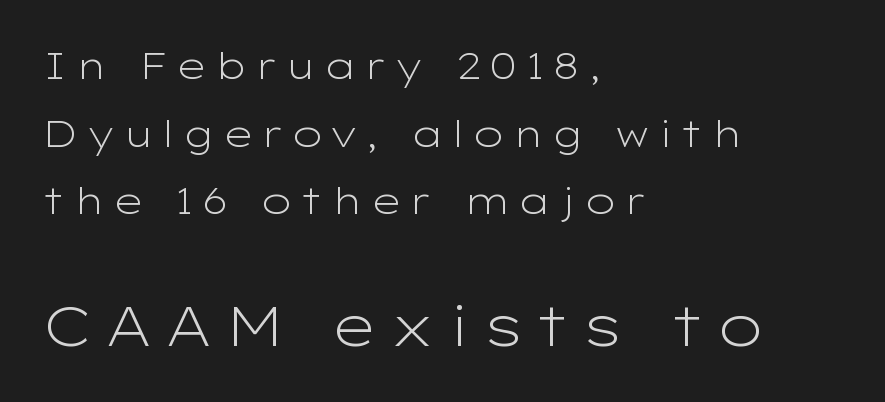
The font's upright variant was chosen for this text. What kind of face is this? One without serifs — a sans. Character size in the trailing block exceeds that of the leading block. Think of a printed novel: that variable character pitch is what you see here. Stems and bowls with no extra thickness — not bold.
